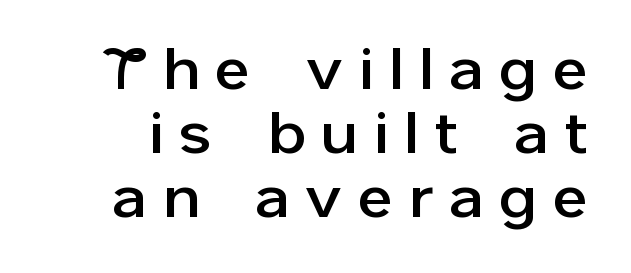
{"serif": "no", "italic": "no", "width": "normal", "stroke_contrast": "low", "x_height": "medium", "monospaced": "no", "underline": "no", "line_spacing": "tight", "line_spacing_ratio": 1.1, "letter_spacing": "wide", "letter_spacing_em": 0.31, "glyph_px": 58}
